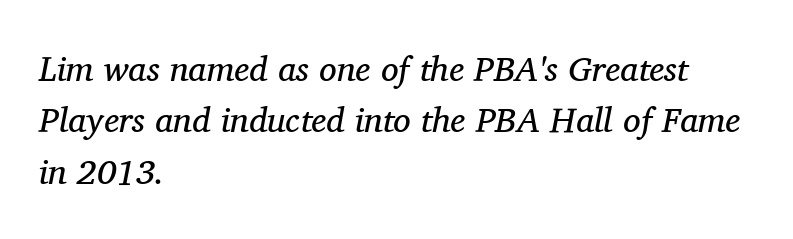
The image shows 35 px regular-weight serif type, italic (leaning right); set left-aligned, normal line spacing (1.47x), normal letter spacing, not underlined; medium stroke contrast and a medium x-height.
